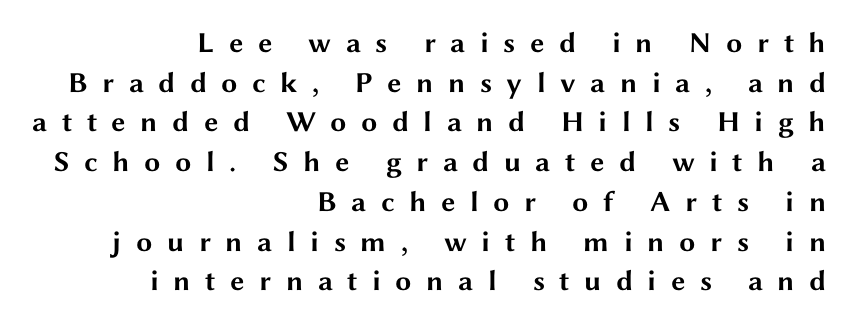
Q: Is the text bold? A: Yes.
Q: Is the text italic (slanted)? A: No, it is upright.
Q: Is the typeface a serif or a sans-serif typeface? A: Sans-serif.
Q: Is the text underlined? A: No.
Q: How is the paragraph aligned? A: Right-aligned.
Q: Is the spacing between letters normal or unusually wide? A: Unusually wide.
Q: Is the spacing between lines tight, normal or loose? A: Normal.
Q: Width (condensed, normal, or wide)? A: Wide.
Q: Stroke contrast? A: Medium.
Q: x-height? A: Medium.
Q: Monospaced? A: No.
